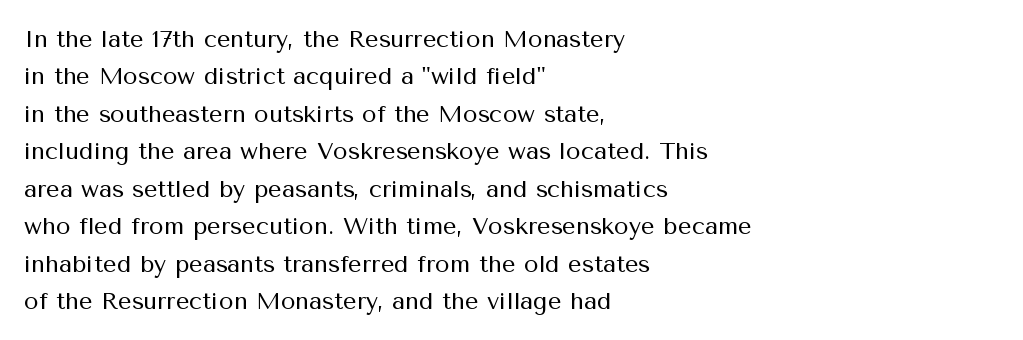
The image shows 24 px text type, upright; set left-aligned, normal line spacing (1.56x), normal letter spacing, not underlined.
